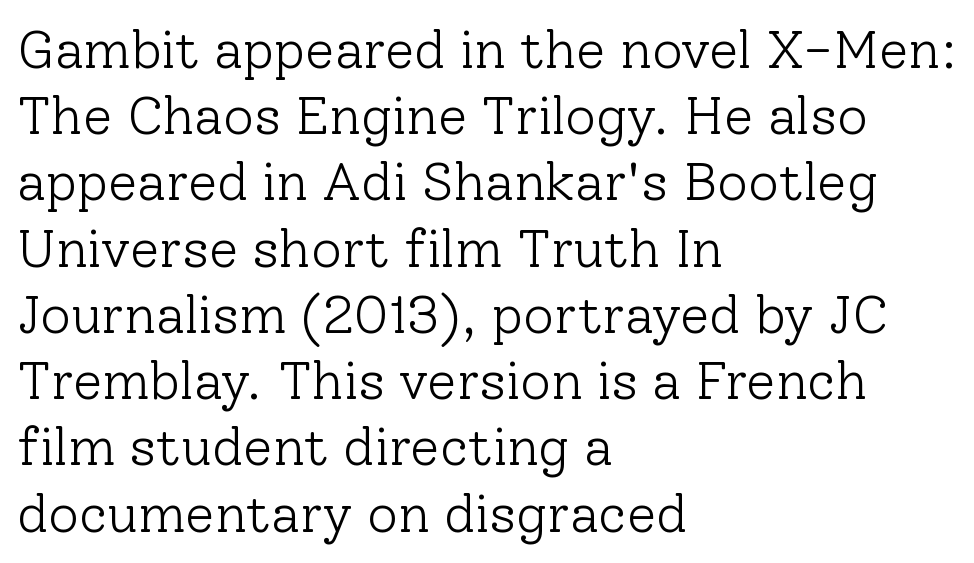
Observe the serifs anchoring each vertical stroke in this sample. The foot of each line stays bare and open. Spacing verdict: proportional, widths tailored to each character. Alignment: flush left. No heavy texture on the line: the type isn't bold.
